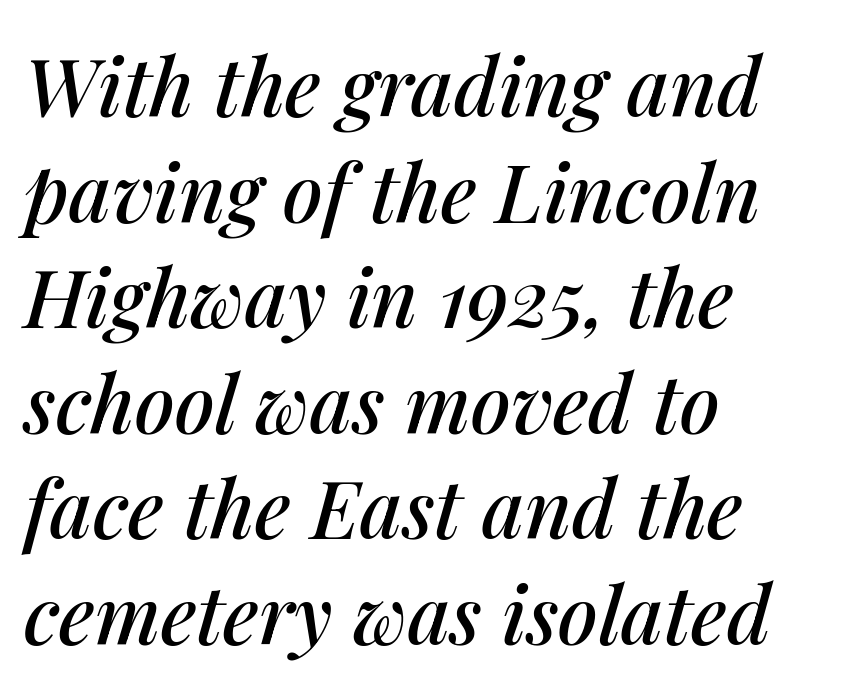
The image shows 80 px text type, italic (leaning right); set left-aligned, normal line spacing (1.32x), normal letter spacing, not underlined; medium stroke contrast and a medium x-height.
